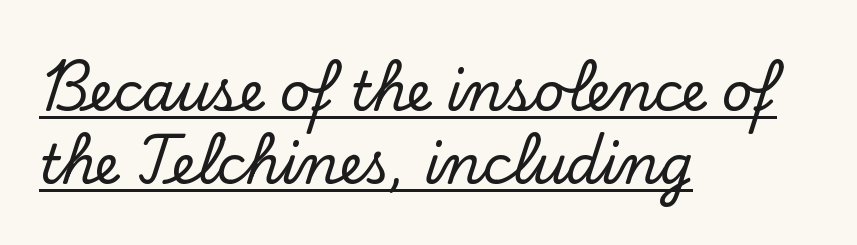
The lines in this sample share a left origin and differ only in where they stop. Words appear dense and cohesive because spacing is normal. This sample keeps an unexceptional amount of space between lines. Do the characters align in a grid? No, the font is proportional. This is serif lettering, the kind often seen in printed books.
